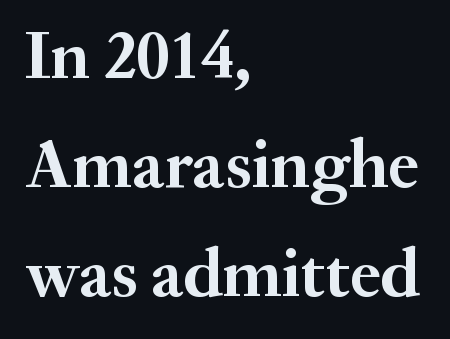
The image shows 69 px semibold serif type, upright; set left-aligned, normal line spacing (1.58x), normal letter spacing, not underlined; medium stroke contrast and a small x-height.
